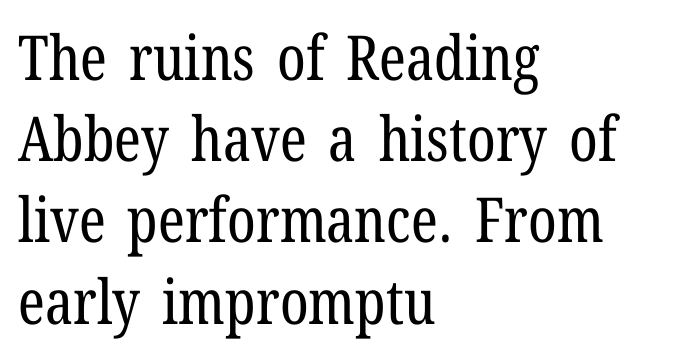
Observe the ordinary spacing: letters are neighbours, not strangers. Leading matches the norm, producing a regular column. Character widths vary here, with narrow letters taking less room than wide ones. The lettering holds an erect, upright posture throughout.
